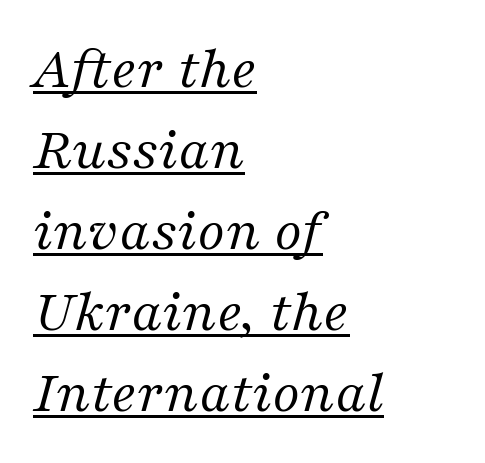
Q: Is the text bold? A: No.
Q: Is the text italic (slanted)? A: Yes, it leans right by about 16 degrees.
Q: Is the typeface a serif or a sans-serif typeface? A: Serif.
Q: Is the text underlined? A: Yes.
Q: How is the paragraph aligned? A: Left-aligned.
Q: Is the spacing between letters normal or unusually wide? A: Normal.
Q: Is the spacing between lines tight, normal or loose? A: Normal.
Q: Width (condensed, normal, or wide)? A: Normal.
Q: Stroke contrast? A: Medium.
Q: x-height? A: Medium.
Q: Monospaced? A: No.
